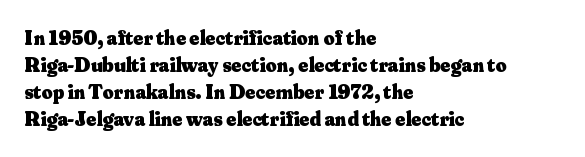
{"italic": "no", "bold": "yes", "underline": "no", "align": "left", "line_spacing": "normal", "line_spacing_ratio": 1.29, "letter_spacing": "normal", "letter_spacing_em": 0.0, "glyph_px": 21}
